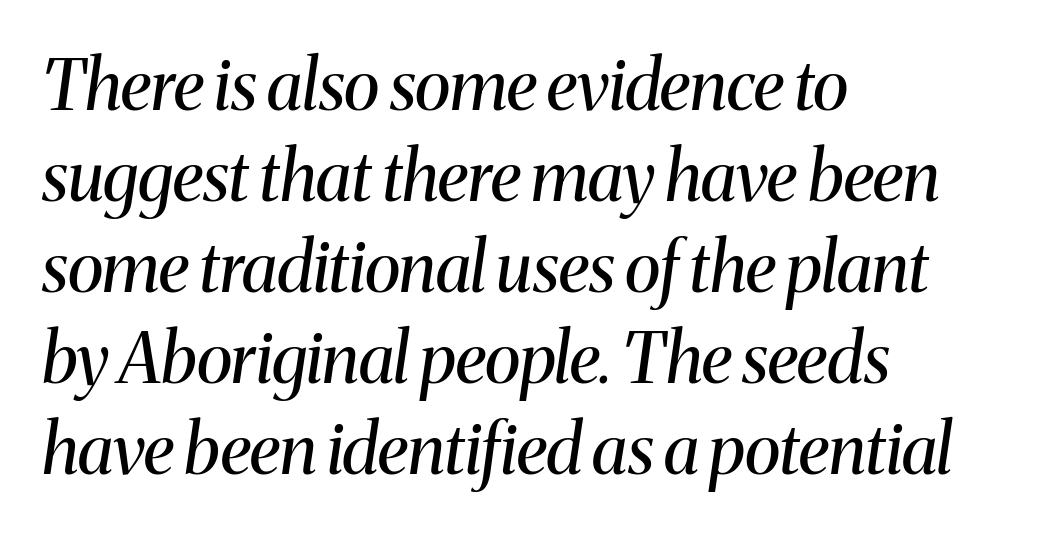
If you measured baseline to baseline, you'd find a middling distance. This sample uses an oblique cut, with every glyph tilted off the vertical. The passage shown has conventional tracking throughout. The foot of each line stays bare and open. The font family rendered here belongs to the serif group.
